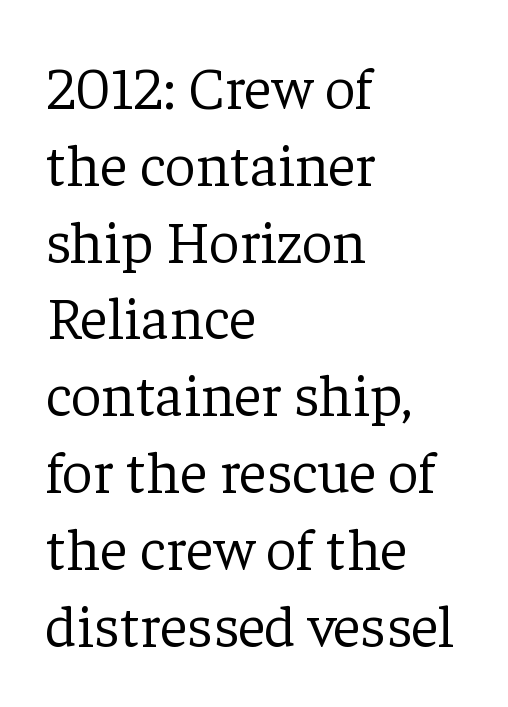
Q: Is the text bold? A: No.
Q: Is the text italic (slanted)? A: No, it is upright.
Q: Is the typeface a serif or a sans-serif typeface? A: Serif.
Q: Is the text underlined? A: No.
Q: How is the paragraph aligned? A: Left-aligned.
Q: Is the spacing between letters normal or unusually wide? A: Normal.
Q: Is the spacing between lines tight, normal or loose? A: Normal.
Q: Width (condensed, normal, or wide)? A: Normal.
Q: Stroke contrast? A: Low.
Q: x-height? A: Medium.
Q: Monospaced? A: No.
